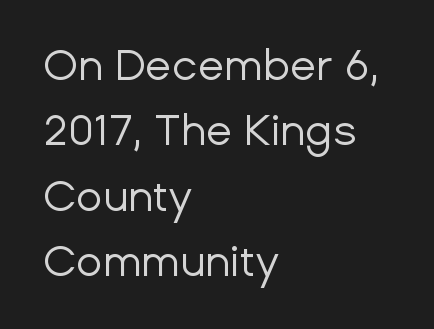
The letters sit at their default tracking, neither squeezed nor spread. A typesetter would label this face a sans. Compared with a centered layout, this one pins lines to the left instead. Is this a fixed-width face? No — the glyphs have proportional, varying widths.
